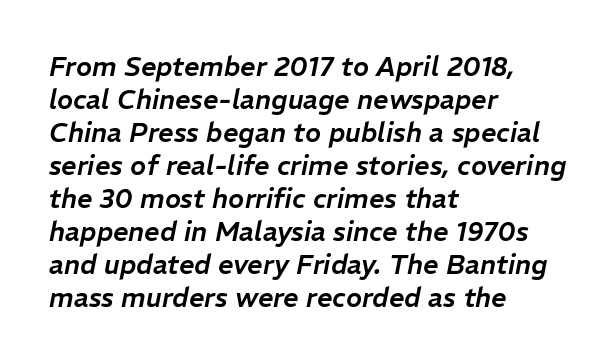
No word sits above an underline. Left-aligned paragraph, ragged on the right. Italic: yes, the glyphs are oblique. Observe the ordinary spacing: letters are neighbours, not strangers.
